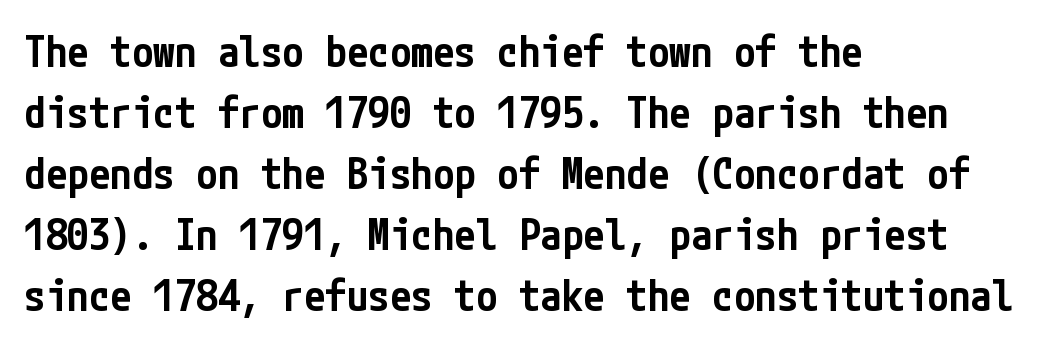
{"serif": "no", "italic": "no", "bold": "semi", "weight": "semibold", "width": "condensed", "stroke_contrast": "low", "x_height": "medium", "underline": "no", "align": "left", "line_spacing": "normal", "line_spacing_ratio": 1.42, "letter_spacing": "normal", "letter_spacing_em": 0.0, "glyph_px": 43}
